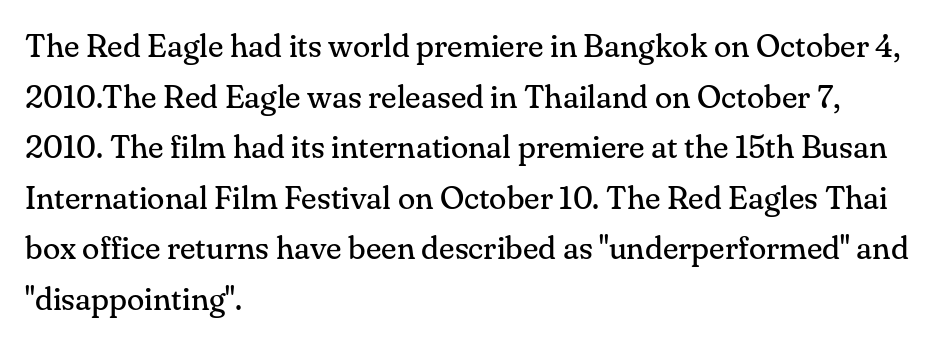
Q: Is the text bold? A: No.
Q: Is the text italic (slanted)? A: No, it is upright.
Q: Is the typeface a serif or a sans-serif typeface? A: Serif.
Q: Is the text underlined? A: No.
Q: How is the paragraph aligned? A: Left-aligned.
Q: Is the spacing between letters normal or unusually wide? A: Normal.
Q: Is the spacing between lines tight, normal or loose? A: Normal.
Q: Width (condensed, normal, or wide)? A: Normal.
Q: Stroke contrast? A: Medium.
Q: x-height? A: Small.
Q: Monospaced? A: No.
